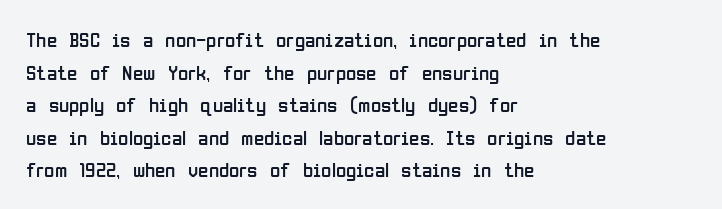
The image shows 21 px text type, upright; set left-aligned, normal line spacing (1.55x), normal letter spacing, not underlined.
